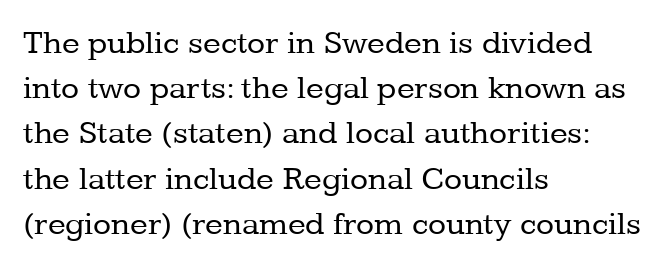
Q: Is the text bold? A: No.
Q: Is the text italic (slanted)? A: No, it is upright.
Q: Is the typeface a serif or a sans-serif typeface? A: Serif.
Q: Is the text underlined? A: No.
Q: How is the paragraph aligned? A: Left-aligned.
Q: Is the spacing between letters normal or unusually wide? A: Normal.
Q: Is the spacing between lines tight, normal or loose? A: Normal.
Q: Width (condensed, normal, or wide)? A: Normal.
Q: Stroke contrast? A: Low.
Q: x-height? A: Medium.
Q: Monospaced? A: No.
